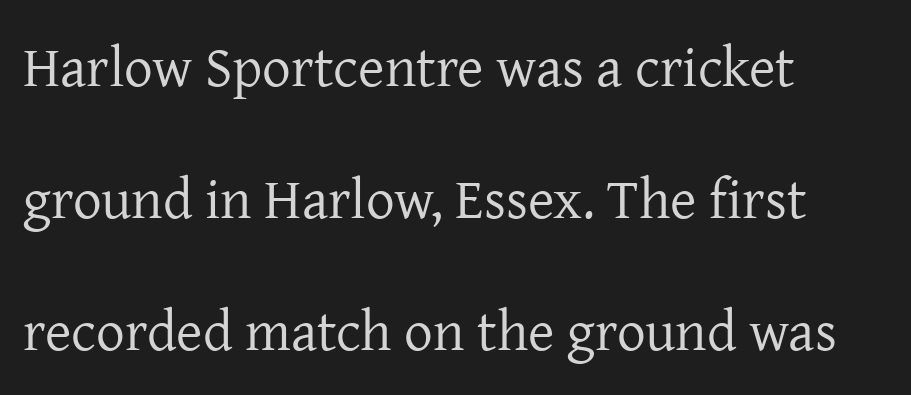
Q: Is the text bold? A: No.
Q: Is the text italic (slanted)? A: No, it is upright.
Q: Is the typeface a serif or a sans-serif typeface? A: Serif.
Q: Is the text underlined? A: No.
Q: How is the paragraph aligned? A: Left-aligned.
Q: Is the spacing between letters normal or unusually wide? A: Normal.
Q: Is the spacing between lines tight, normal or loose? A: Loose.
Q: Width (condensed, normal, or wide)? A: Normal.
Q: Stroke contrast? A: Low.
Q: x-height? A: Medium.
Q: Monospaced? A: No.
